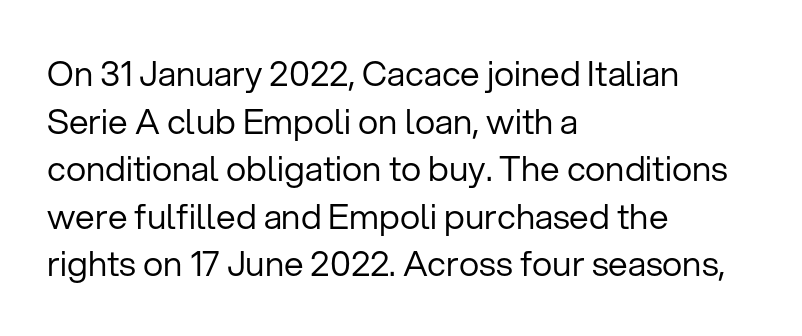
Q: Is the text bold? A: No.
Q: Is the text italic (slanted)? A: No, it is upright.
Q: Is the typeface a serif or a sans-serif typeface? A: Sans-serif.
Q: Is the text underlined? A: No.
Q: How is the paragraph aligned? A: Left-aligned.
Q: Is the spacing between letters normal or unusually wide? A: Normal.
Q: Is the spacing between lines tight, normal or loose? A: Normal.
Q: Width (condensed, normal, or wide)? A: Normal.
Q: Stroke contrast? A: Low.
Q: x-height? A: Medium.
Q: Monospaced? A: No.
